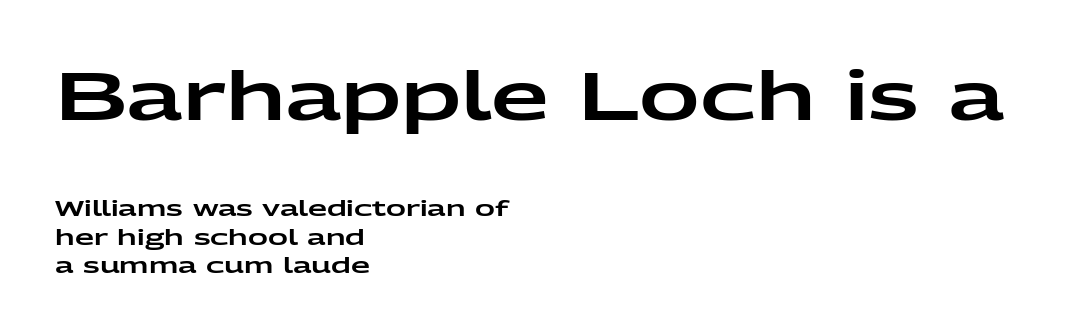
Q: Is the text italic (slanted)? A: No, it is upright.
Q: Is the typeface a serif or a sans-serif typeface? A: Sans-serif.
Q: Is the text underlined? A: No.
Q: How is the paragraph aligned? A: Left-aligned.
Q: Is the spacing between letters normal or unusually wide? A: Normal.
Q: Is the spacing between lines tight, normal or loose? A: Normal.
Q: Which block of text is set in a larger size, the first (top) or the second (bottom)? A: The first (top) one.
Q: Width (condensed, normal, or wide)? A: Wide.
Q: Stroke contrast? A: Low.
Q: x-height? A: Medium.
Q: Monospaced? A: No.
